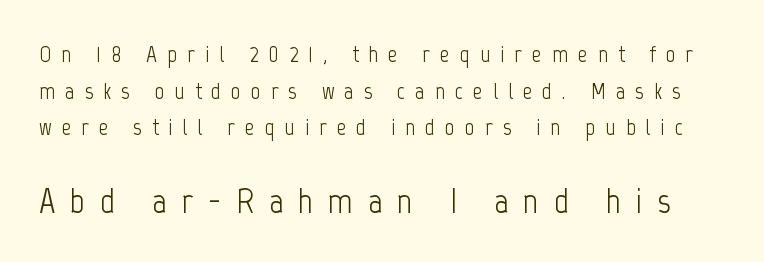
{"serif": "no", "italic": "no", "bold": "no", "weight": "light", "width": "condensed", "stroke_contrast": "low", "x_height": "medium", "monospaced": "no", "underline": "no", "line_spacing": "normal", "line_spacing_ratio": 1.53, "letter_spacing": "wide", "letter_spacing_em": 0.41, "larger_block": "second", "size_ratio": 1.5, "glyph_px": 36}
